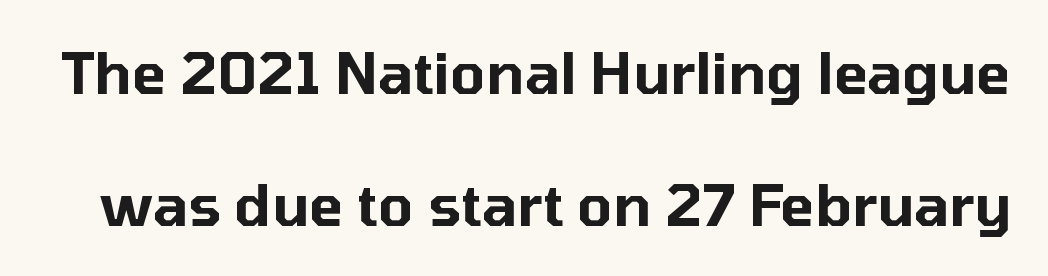
Q: Is the text italic (slanted)? A: No, it is upright.
Q: Is the typeface a serif or a sans-serif typeface? A: Sans-serif.
Q: Is the text underlined? A: No.
Q: Is the spacing between letters normal or unusually wide? A: Normal.
Q: Is the spacing between lines tight, normal or loose? A: Loose.
Q: Width (condensed, normal, or wide)? A: Normal.
Q: Stroke contrast? A: Low.
Q: x-height? A: Medium.
Q: Monospaced? A: No.
